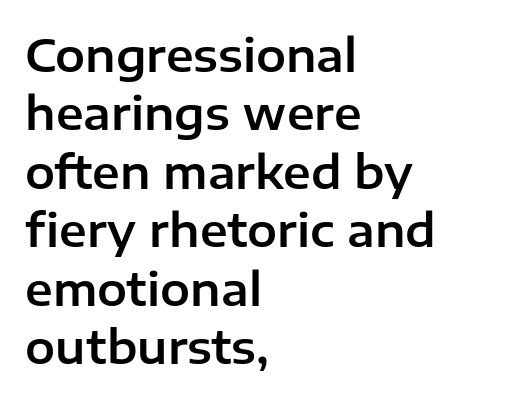
Q: Is the text italic (slanted)? A: No, it is upright.
Q: Is the typeface a serif or a sans-serif typeface? A: Sans-serif.
Q: Is the text underlined? A: No.
Q: How is the paragraph aligned? A: Left-aligned.
Q: Is the spacing between letters normal or unusually wide? A: Normal.
Q: Is the spacing between lines tight, normal or loose? A: Normal.
Q: Width (condensed, normal, or wide)? A: Normal.
Q: Stroke contrast? A: Low.
Q: x-height? A: Medium.
Q: Monospaced? A: No.
